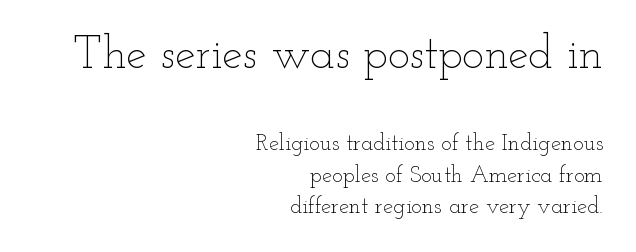
The image shows 46 px thin, wide type, upright; set right-aligned, normal line spacing (1.36x), normal letter spacing, not underlined; the first (top) block is 2.0x larger; low stroke contrast and a small x-height.
